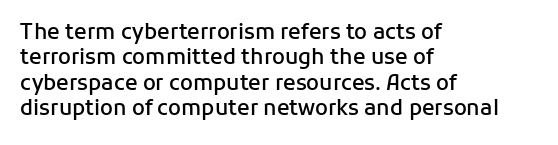
{"italic": "no", "bold": "semi", "underline": "no", "align": "left", "line_spacing_ratio": 1.21, "letter_spacing": "normal", "letter_spacing_em": 0.0, "glyph_px": 21}
